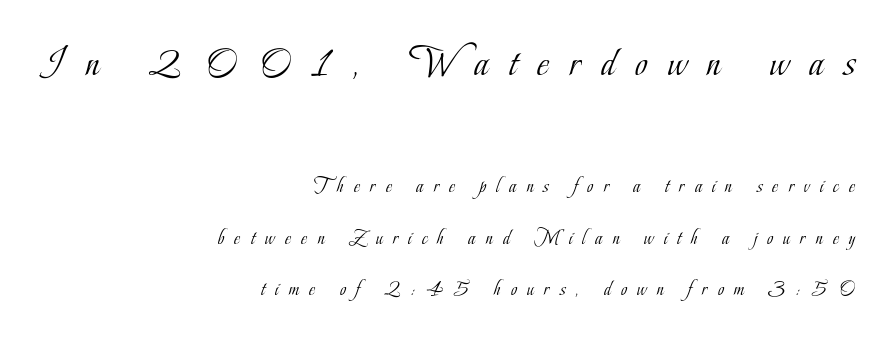
Caption: face not bold, strokes unweighted. This sample trades compactness for vertical openness between lines. Honestly, the letter spacing is so wide it's the main thing you notice. This sample has the flowing, uneven cadence of proportional lettering.
